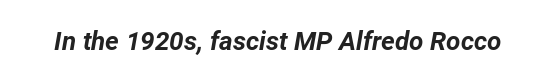
Notice how thick the strokes are: this is what a full bold looks like. Default kerning and tracking; the words read as compact shapes. The words here are not underlined. Slanted lettering throughout.
